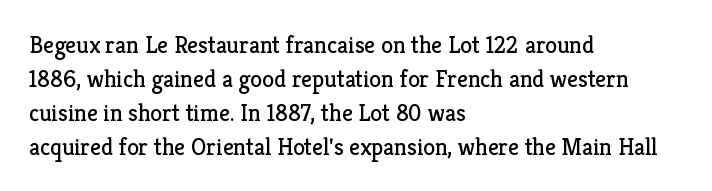
Decoration check: the copy has no underline. Teacher's note: observe the even left margin — that is flush-left alignment. Interline gaps are of average width in this sample. No chunkiness to these letters — they're not bold. These lines were composed using upright roman letters.
